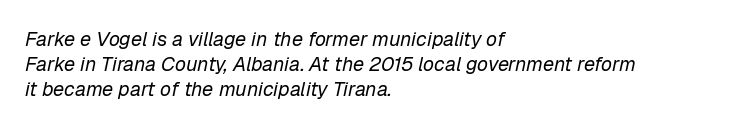
Think standard paragraph weight, or any step lighter than that. Characters follow at the spacing the type designer built in. Observe the lean: these are italic letterforms. This rendering uses left alignment, leaving the right contour irregular. Descenders are the only things crossing below the line.
